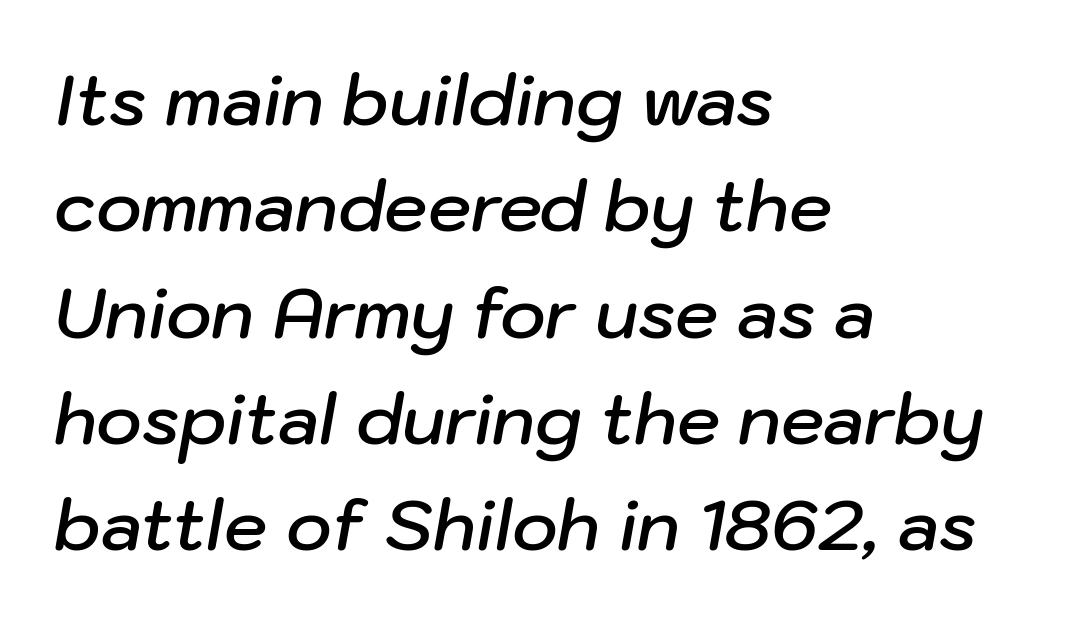
If you drew a line through each stem, it would be angled. Leading: standard. The passage shown is typed in a proportional face where columns would drift. This rendering uses left alignment, leaving the right contour irregular.
